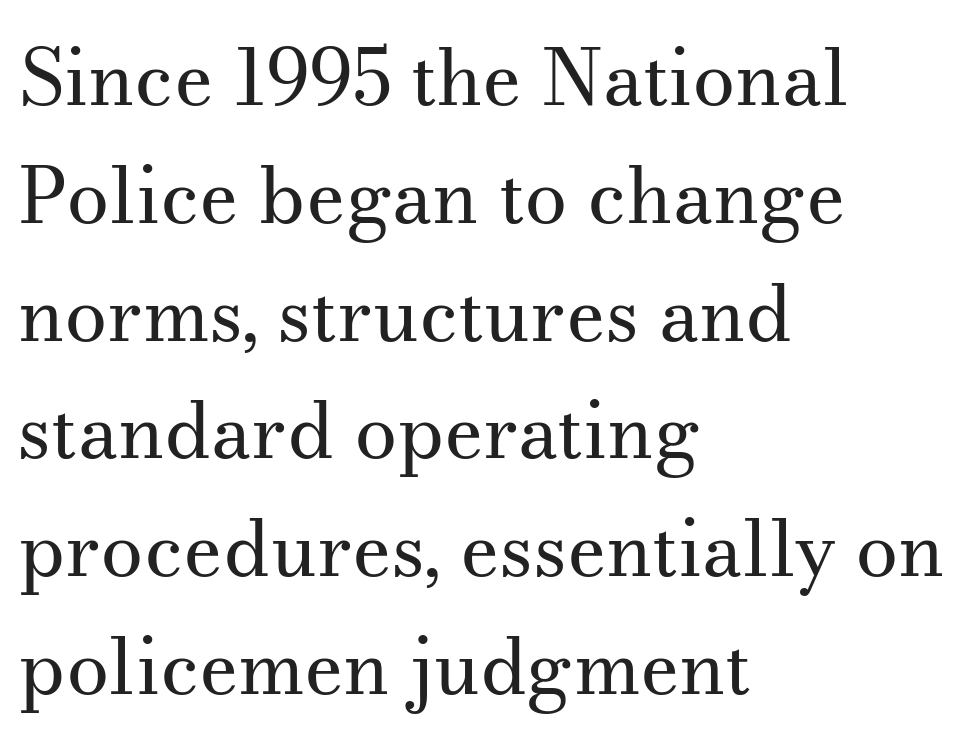
The image shows 77 px regular-weight serif type, upright; set left-aligned, normal line spacing (1.53x), normal letter spacing, not underlined; medium stroke contrast and a small x-height.
